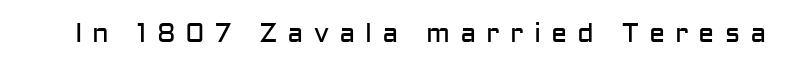
Q: Is the text bold? A: No.
Q: Is the text italic (slanted)? A: No, it is upright.
Q: Is the text underlined? A: No.
Q: Is the spacing between letters normal or unusually wide? A: Unusually wide.
